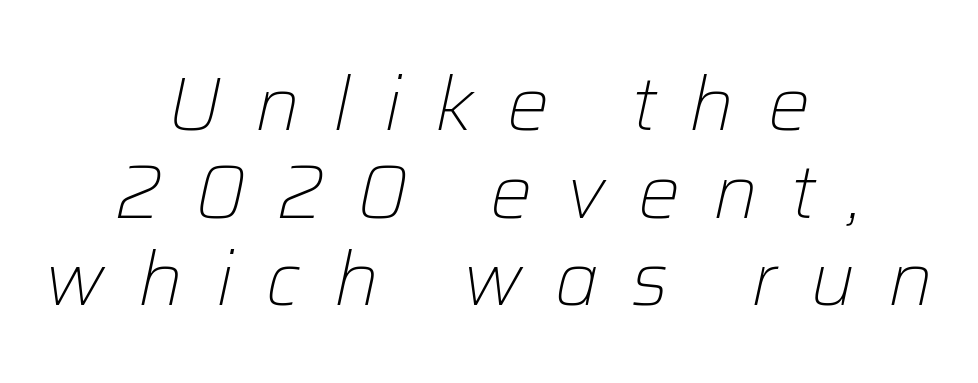
{"italic": "yes", "lean": "right", "slant_degrees": 12, "bold": "no", "weight": "light", "width": "normal", "stroke_contrast": "low", "x_height": "medium", "monospaced": "no", "underline": "no", "align": "center", "line_spacing_ratio": 1.17, "letter_spacing": "wide", "letter_spacing_em": 0.44, "glyph_px": 75}
